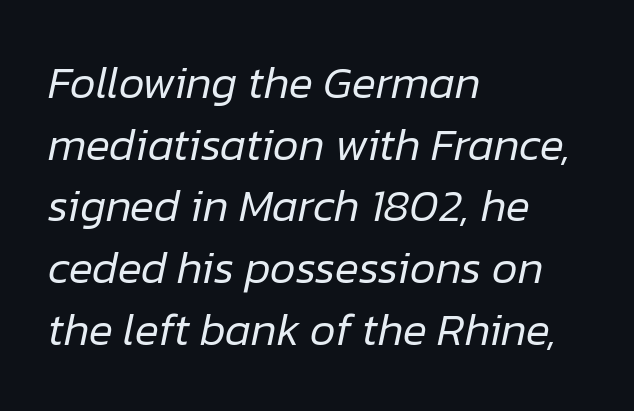
Q: Is the text bold? A: No.
Q: Is the text italic (slanted)? A: Yes, it leans right by about 12 degrees.
Q: Is the text underlined? A: No.
Q: How is the paragraph aligned? A: Left-aligned.
Q: Is the spacing between letters normal or unusually wide? A: Normal.
Q: Is the spacing between lines tight, normal or loose? A: Normal.
Q: Width (condensed, normal, or wide)? A: Normal.
Q: Stroke contrast? A: Low.
Q: x-height? A: Medium.
Q: Monospaced? A: No.
